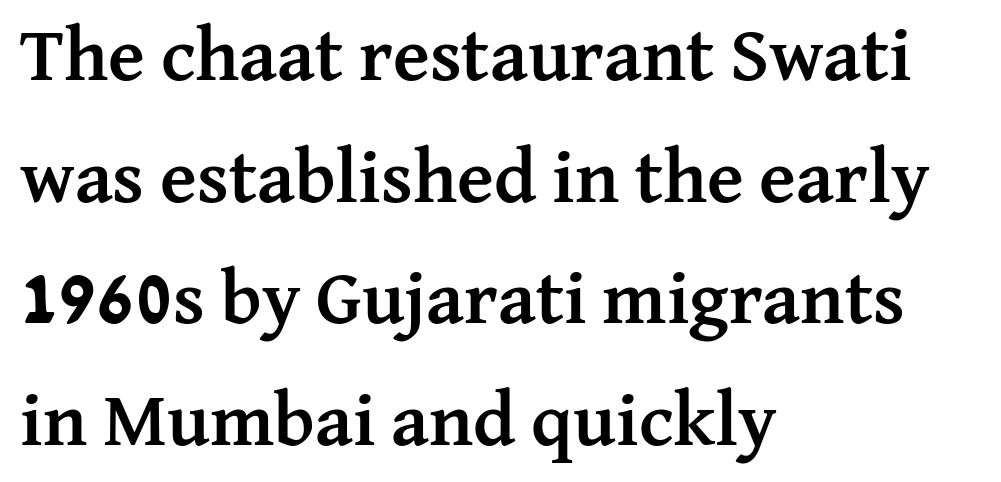
{"serif": "yes", "italic": "no", "bold": "yes", "weight": "semibold", "width": "normal", "stroke_contrast": "medium", "x_height": "medium", "monospaced": "no", "underline": "no", "align": "left", "line_spacing": "normal", "line_spacing_ratio": 1.6, "letter_spacing": "normal", "letter_spacing_em": 0.0, "glyph_px": 76}
